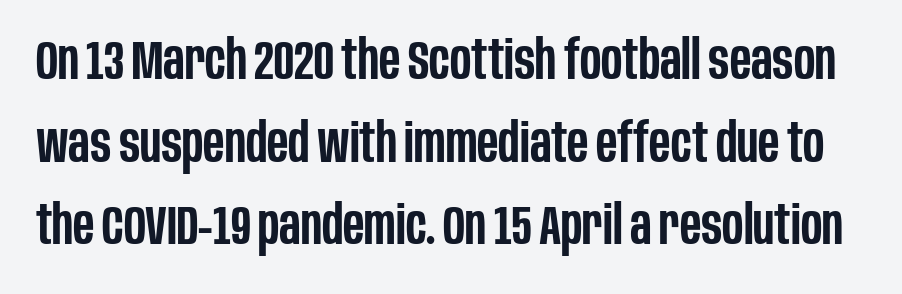
{"serif": "no", "italic": "no", "bold": "semi", "weight": "semibold", "width": "condensed", "stroke_contrast": "low", "x_height": "large", "monospaced": "no", "underline": "no", "line_spacing": "normal", "line_spacing_ratio": 1.53, "letter_spacing": "normal", "letter_spacing_em": 0.0, "glyph_px": 54}
